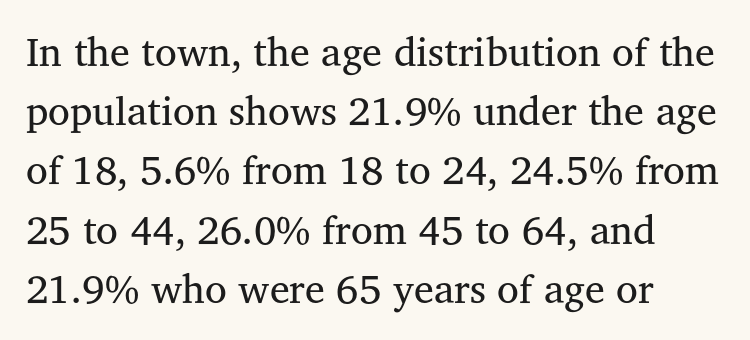
The image shows 40 px regular-weight serif type, upright; set left-aligned, normal line spacing (1.48x), normal letter spacing, not underlined; medium stroke contrast and a medium x-height.
